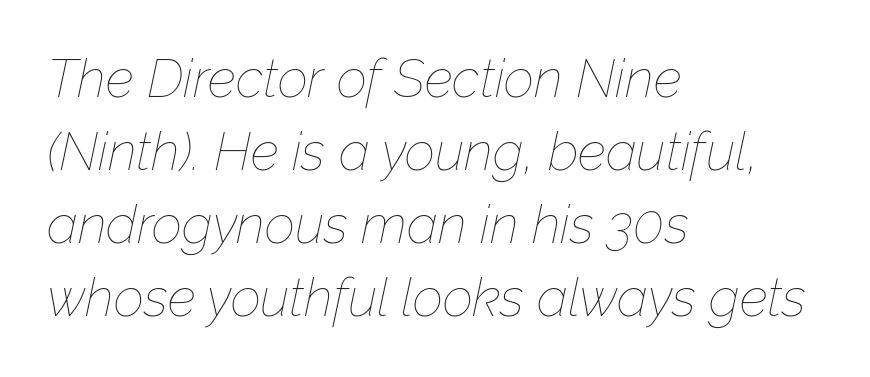
The image shows 53 px thin type, italic (leaning right); set left-aligned, normal line spacing (1.38x), normal letter spacing, not underlined; low stroke contrast and a medium x-height.
